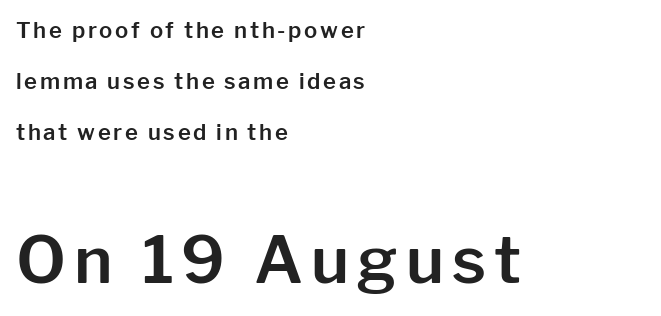
Q: Is the text italic (slanted)? A: No, it is upright.
Q: Is the typeface a serif or a sans-serif typeface? A: Sans-serif.
Q: Is the text underlined? A: No.
Q: How is the paragraph aligned? A: Left-aligned.
Q: Is the spacing between lines tight, normal or loose? A: Loose.
Q: Which block of text is set in a larger size, the first (top) or the second (bottom)? A: The second (bottom) one.
Q: Width (condensed, normal, or wide)? A: Normal.
Q: Stroke contrast? A: Low.
Q: x-height? A: Medium.
Q: Monospaced? A: No.
